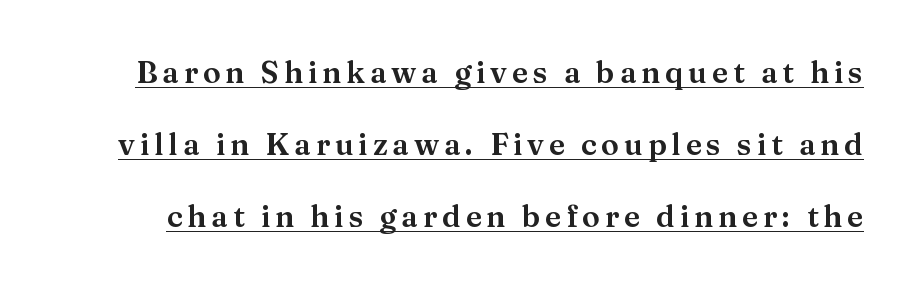
{"serif": "yes", "italic": "no", "width": "normal", "stroke_contrast": "medium", "x_height": "medium", "monospaced": "no", "underline": "yes", "line_spacing": "loose", "line_spacing_ratio": 2.4, "glyph_px": 30}
